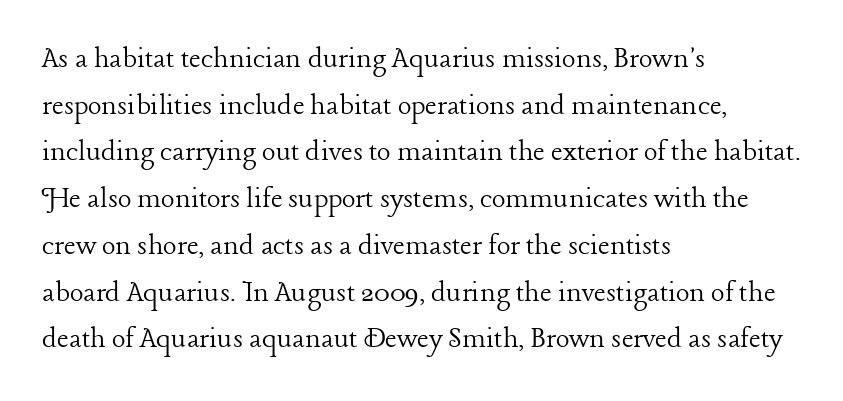
Honestly, the row spacing looks completely unremarkable. The baseline area is clear. These lines are rendered in a variable-pitch font. The font's upright variant was chosen for this text. Classification — serif.
